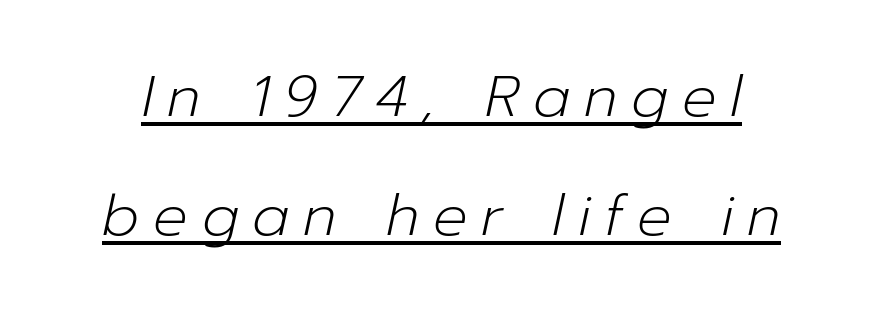
The image shows 57 px light type, italic (leaning right); set loose line spacing (2.09x), unusually wide letter spacing (+0.24 em), underlined; low stroke contrast and a medium x-height.
